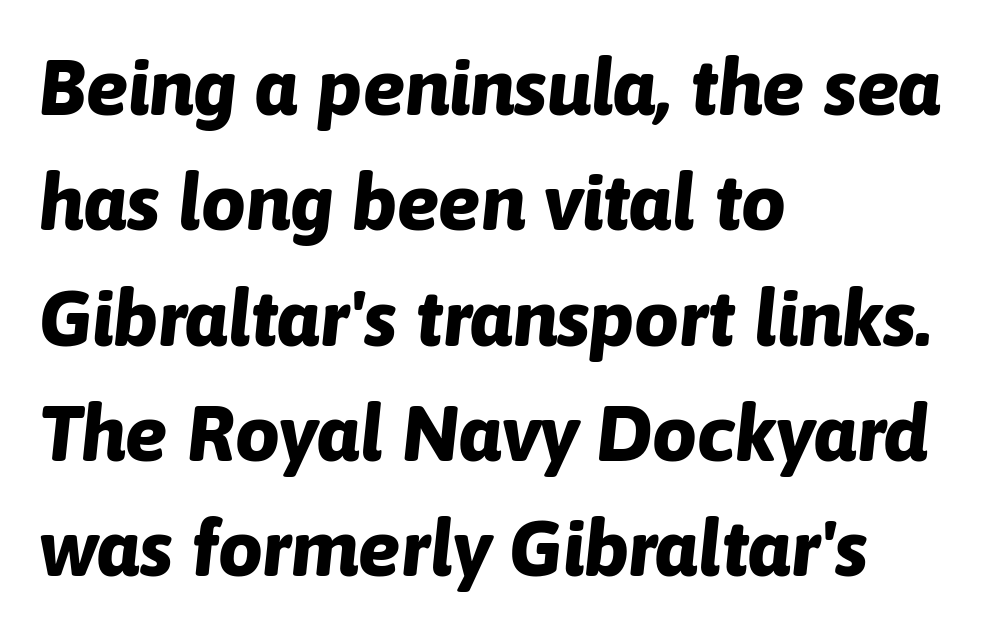
This sample is left-justified, so line endings fall wherever the words run out. Spacing verdict: proportional, widths tailored to each character. Caption: bold face, heavy strokes. Does extra space separate the letters? No, they use regular spacing. The block of text has a typical density, with ordinary space between rows. The lettering tilts uniformly, giving the passage an italic look.
